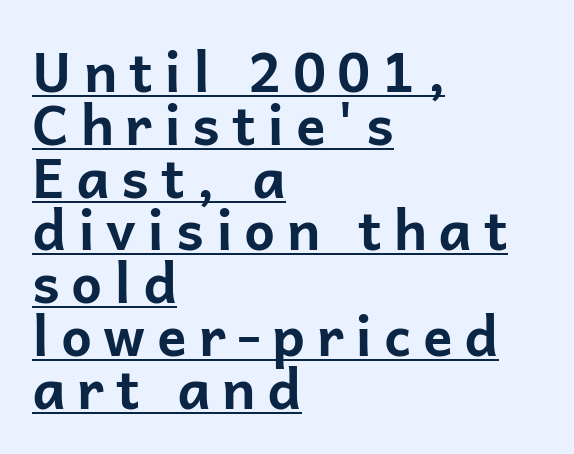
Q: Is the text bold? A: Yes.
Q: Is the text italic (slanted)? A: No, it is upright.
Q: Is the typeface a serif or a sans-serif typeface? A: Sans-serif.
Q: Is the text underlined? A: Yes.
Q: How is the paragraph aligned? A: Left-aligned.
Q: Is the spacing between letters normal or unusually wide? A: Unusually wide.
Q: Is the spacing between lines tight, normal or loose? A: Tight.
Q: Width (condensed, normal, or wide)? A: Normal.
Q: Stroke contrast? A: Low.
Q: x-height? A: Medium.
Q: Monospaced? A: No.
